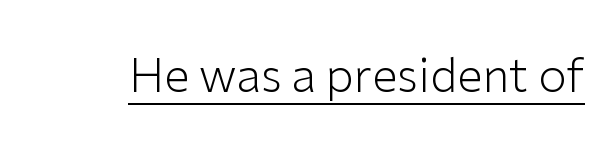
Q: Is the text bold? A: No.
Q: Is the text italic (slanted)? A: No, it is upright.
Q: Is the typeface a serif or a sans-serif typeface? A: Sans-serif.
Q: Is the text underlined? A: Yes.
Q: Is the spacing between letters normal or unusually wide? A: Normal.
Q: Width (condensed, normal, or wide)? A: Normal.
Q: Stroke contrast? A: Low.
Q: x-height? A: Medium.
Q: Monospaced? A: No.
